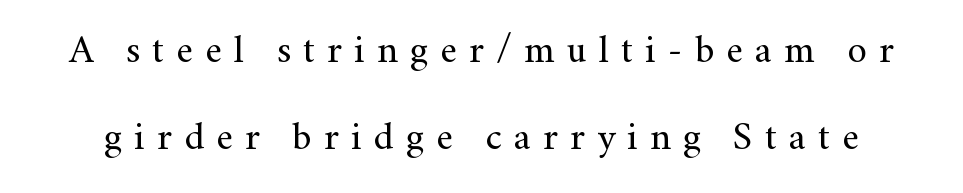
Q: Is the text bold? A: No.
Q: Is the text italic (slanted)? A: No, it is upright.
Q: Is the typeface a serif or a sans-serif typeface? A: Serif.
Q: Is the text underlined? A: No.
Q: Is the spacing between letters normal or unusually wide? A: Unusually wide.
Q: Is the spacing between lines tight, normal or loose? A: Loose.
Q: Width (condensed, normal, or wide)? A: Normal.
Q: Stroke contrast? A: Medium.
Q: x-height? A: Small.
Q: Monospaced? A: No.
